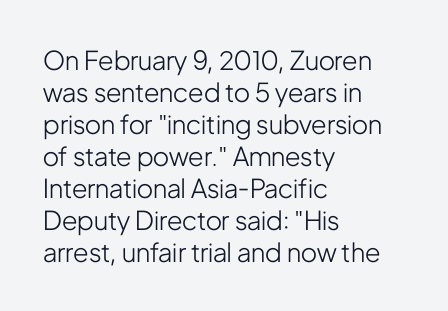
The passage shown is not underscored anywhere. Words appear dense and cohesive because spacing is normal. Alignment: flush left. Unlike italic type, these characters show no tilt at all.
